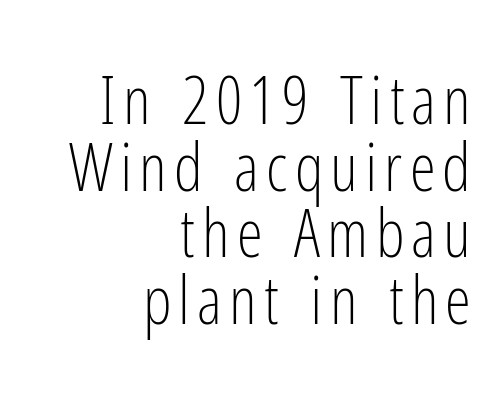
{"serif": "no", "italic": "no", "bold": "no", "weight": "light", "width": "condensed", "stroke_contrast": "low", "x_height": "medium", "monospaced": "no", "underline": "no", "align": "right", "line_spacing": "tight", "line_spacing_ratio": 1.01, "glyph_px": 66}
